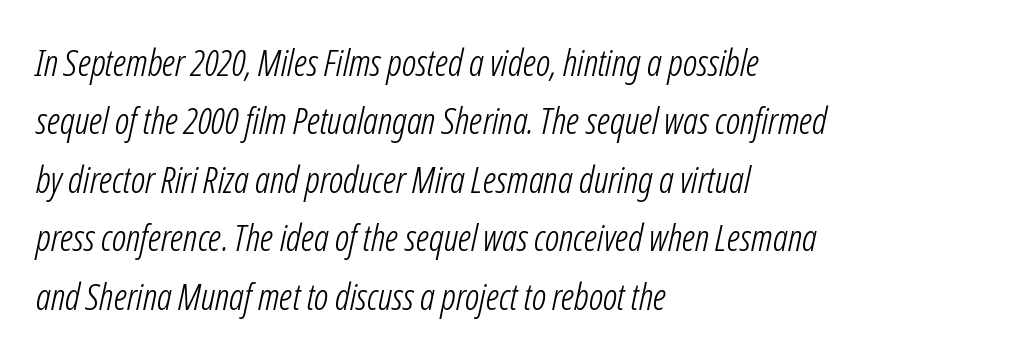
Q: Is the text bold? A: No.
Q: Is the text italic (slanted)? A: Yes, it leans right by about 12 degrees.
Q: Is the text underlined? A: No.
Q: How is the paragraph aligned? A: Left-aligned.
Q: Is the spacing between letters normal or unusually wide? A: Normal.
Q: Is the spacing between lines tight, normal or loose? A: Normal.
Q: Width (condensed, normal, or wide)? A: Condensed.
Q: Stroke contrast? A: Low.
Q: x-height? A: Medium.
Q: Monospaced? A: No.
